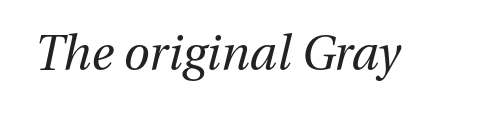
{"italic": "yes", "lean": "right", "slant_degrees": 13, "bold": "no", "weight": "regular", "width": "normal", "stroke_contrast": "medium", "x_height": "medium", "monospaced": "no", "underline": "no", "letter_spacing": "normal", "letter_spacing_em": 0.0, "glyph_px": 47}
